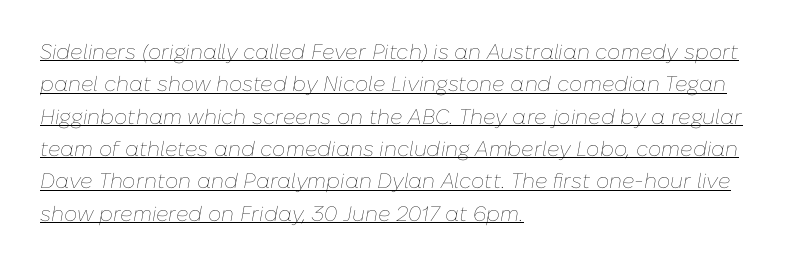
The image shows 21 px text type, italic (leaning right); set left-aligned, normal line spacing (1.54x), normal letter spacing, underlined.
